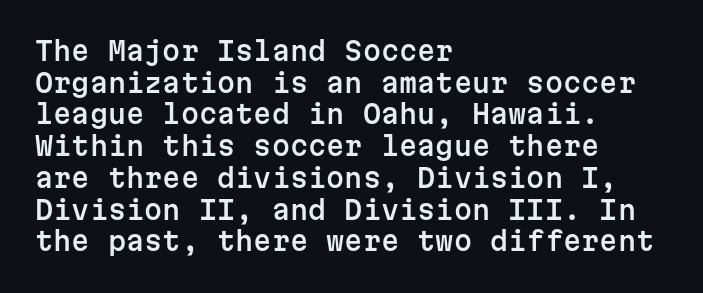
The lettering stays uniformly vertical, giving the passage a roman look. The baseline area is clear. The setting favours the left margin, as ordinary paragraphs usually do. These lines keep a tight, regular rhythm from letter to letter.
